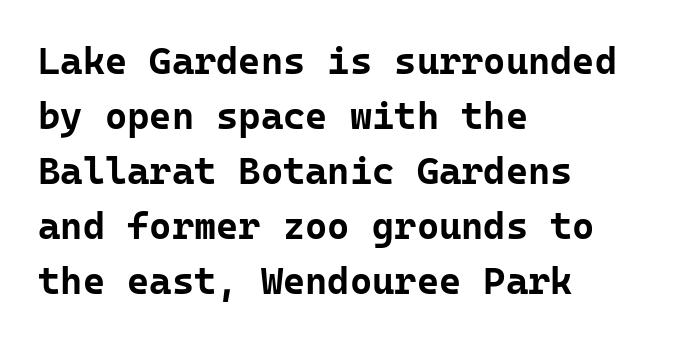
Q: Is the text bold? A: Yes.
Q: Is the text italic (slanted)? A: No, it is upright.
Q: Is the typeface a serif or a sans-serif typeface? A: Sans-serif.
Q: Is the text underlined? A: No.
Q: How is the paragraph aligned? A: Left-aligned.
Q: Is the spacing between letters normal or unusually wide? A: Normal.
Q: Is the spacing between lines tight, normal or loose? A: Normal.
Q: Width (condensed, normal, or wide)? A: Normal.
Q: Stroke contrast? A: Low.
Q: x-height? A: Medium.
Q: Monospaced? A: Yes.
